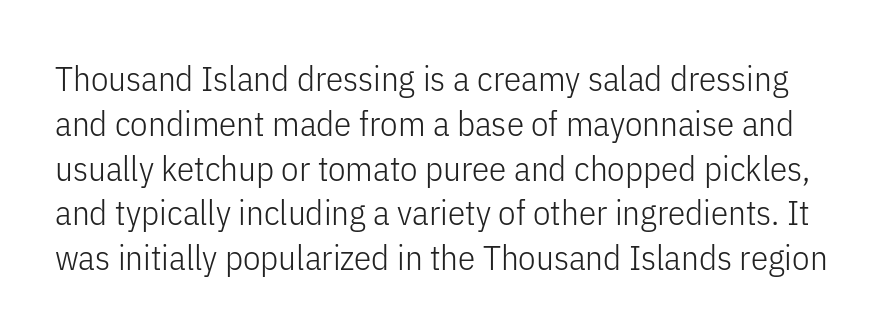
{"serif": "no", "italic": "no", "bold": "no", "weight": "light", "width": "condensed", "stroke_contrast": "low", "x_height": "medium", "monospaced": "no", "underline": "no", "line_spacing": "normal", "line_spacing_ratio": 1.28, "letter_spacing": "normal", "letter_spacing_em": 0.0, "glyph_px": 35}
